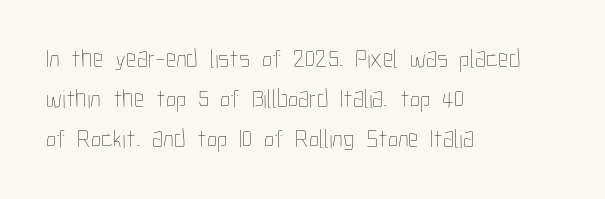
The image shows 26 px text type, upright; set left-aligned, normal line spacing (1.53x), normal letter spacing, not underlined.
